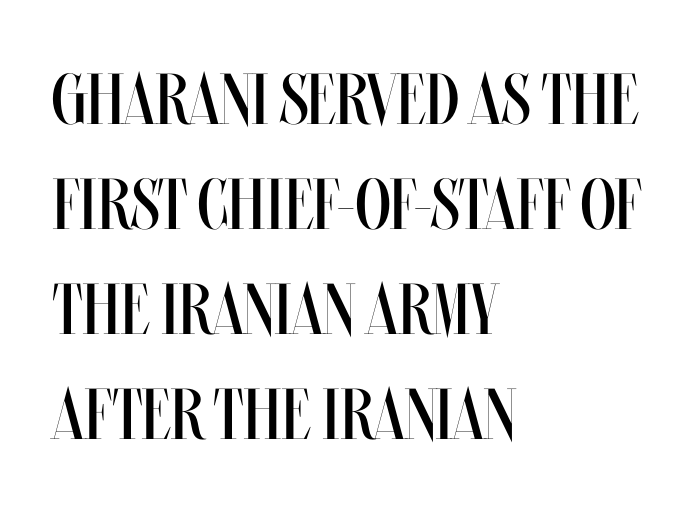
{"italic": "no", "bold": "no", "weight": "regular", "width": "condensed", "stroke_contrast": "medium", "x_height": "large", "monospaced": "no", "underline": "no", "align": "left", "line_spacing": "normal", "line_spacing_ratio": 1.46, "letter_spacing": "normal", "letter_spacing_em": 0.0, "glyph_px": 72}
